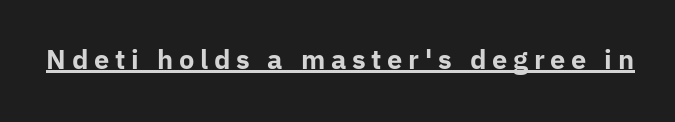
Upright lettering throughout. This rendering widens character spacing well past its baseline value. The passage shown is underscored from start to finish. Weight check: bold — yes, fully.
